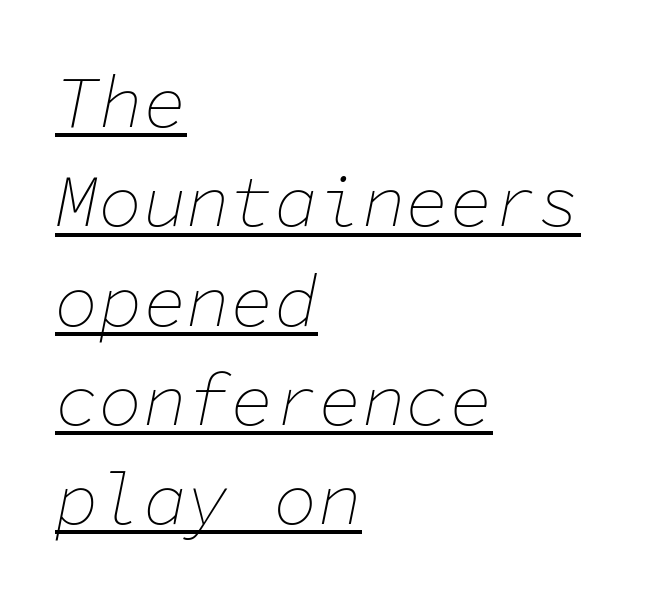
These lines keep a tight, regular rhythm from letter to letter. The sample's only ornament is a line tracing under the words. The text carries the slant typical of an italic or oblique font. If you measured baseline to baseline, you'd find a middling distance. Alignment: flush left.
